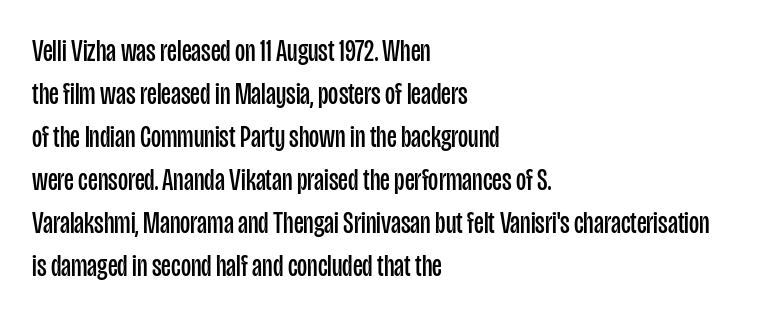
{"serif": "no", "italic": "no", "bold": "no", "weight": "regular", "width": "condensed", "stroke_contrast": "low", "x_height": "large", "monospaced": "no", "underline": "no", "align": "left", "line_spacing": "normal", "line_spacing_ratio": 1.39, "letter_spacing": "normal", "letter_spacing_em": 0.0, "glyph_px": 31}
